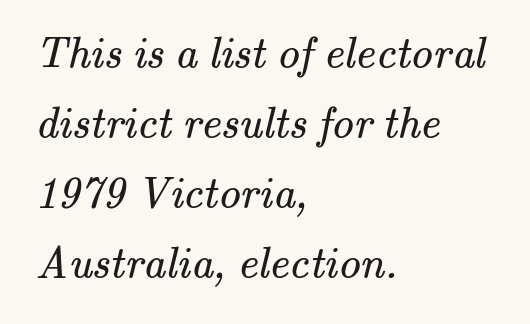
Q: Is the text bold? A: No.
Q: Is the typeface a serif or a sans-serif typeface? A: Serif.
Q: Is the text underlined? A: No.
Q: How is the paragraph aligned? A: Left-aligned.
Q: Is the spacing between letters normal or unusually wide? A: Normal.
Q: Is the spacing between lines tight, normal or loose? A: Normal.
Q: Width (condensed, normal, or wide)? A: Normal.
Q: Stroke contrast? A: Medium.
Q: x-height? A: Small.
Q: Monospaced? A: No.
